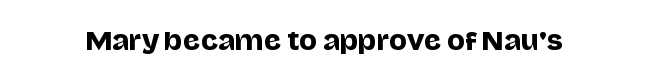
The image shows 24 px text type, upright; set normal letter spacing, not underlined.
